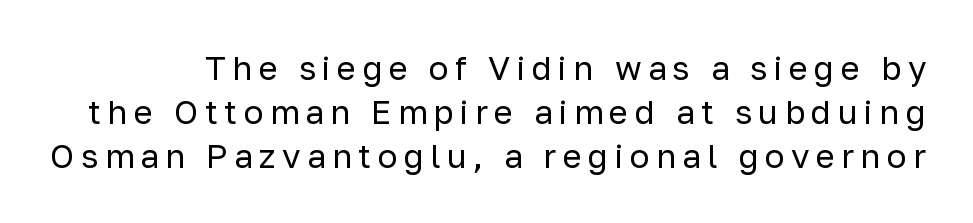
The image shows 33 px regular-weight sans-serif type, upright; set normal line spacing (1.33x), not underlined; low stroke contrast and a medium x-height.
